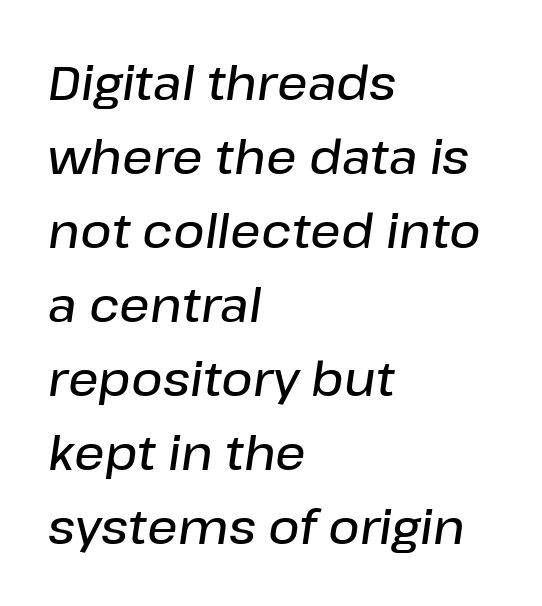
{"italic": "yes", "lean": "right", "slant_degrees": 8, "bold": "semi", "weight": "semibold", "width": "normal", "stroke_contrast": "low", "x_height": "medium", "monospaced": "no", "underline": "no", "align": "left", "line_spacing": "normal", "line_spacing_ratio": 1.54, "letter_spacing": "normal", "letter_spacing_em": 0.0, "glyph_px": 48}
